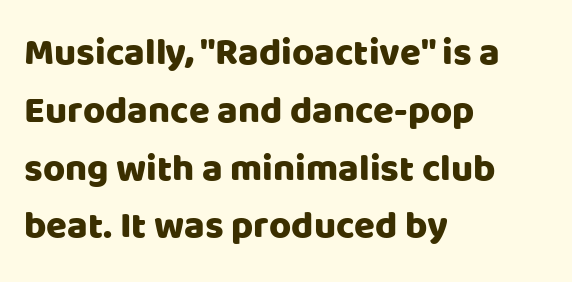
To sum up the face: it is a sans, with no serifs. The axis of the letterforms is exactly vertical. The space between consecutive lines is moderate. Reading down the block, your eye returns to a fixed left position each line. Here the glyphs are tracked normally, forming tight word shapes. Proportional: the letters do not fall into vertical columns.
